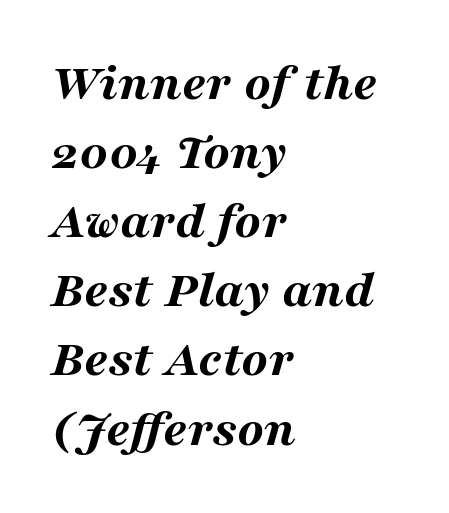
Q: Is the text bold? A: Yes.
Q: Is the text italic (slanted)? A: Yes, it leans right by about 16 degrees.
Q: Is the text underlined? A: No.
Q: How is the paragraph aligned? A: Left-aligned.
Q: Is the spacing between letters normal or unusually wide? A: Normal.
Q: Is the spacing between lines tight, normal or loose? A: Normal.
Q: Width (condensed, normal, or wide)? A: Wide.
Q: Stroke contrast? A: Medium.
Q: x-height? A: Medium.
Q: Monospaced? A: No.
